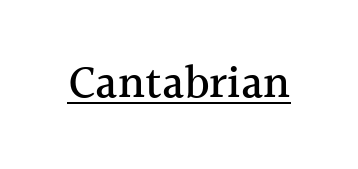
The type sits square on the baseline with zero lean. Look at the tracking — it's just the regular setting, nothing added. Yep, those are serifs on the letters. You can see a thin bar hugging the bottom of the glyphs.
